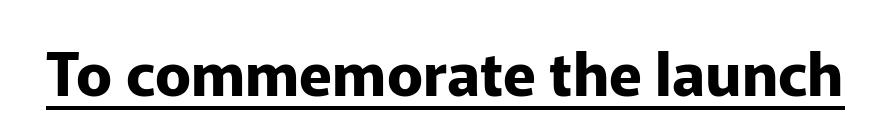
The image shows 60 px bold sans-serif type, upright; set normal letter spacing, underlined; low stroke contrast and a medium x-height.
